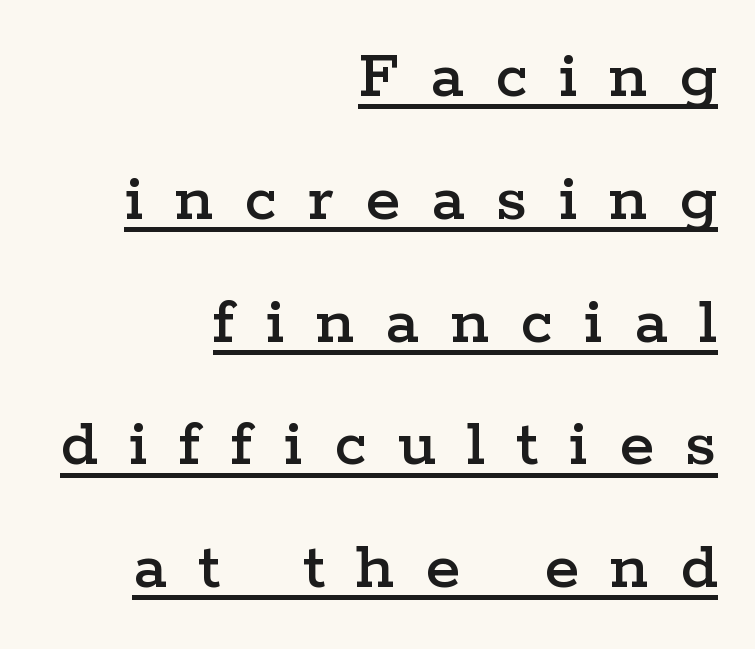
Q: Is the text italic (slanted)? A: No, it is upright.
Q: Is the typeface a serif or a sans-serif typeface? A: Serif.
Q: Is the text underlined? A: Yes.
Q: How is the paragraph aligned? A: Right-aligned.
Q: Is the spacing between letters normal or unusually wide? A: Unusually wide.
Q: Width (condensed, normal, or wide)? A: Wide.
Q: Stroke contrast? A: Low.
Q: x-height? A: Medium.
Q: Monospaced? A: No.
